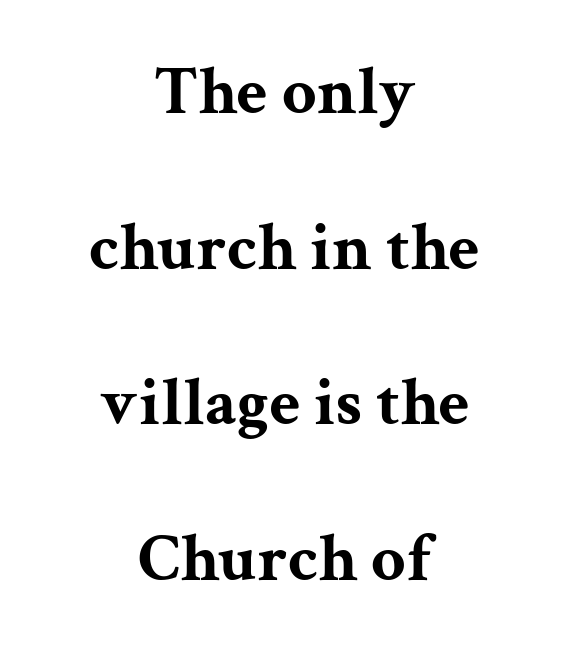
{"serif": "yes", "italic": "no", "bold": "yes", "weight": "bold", "width": "wide", "stroke_contrast": "medium", "x_height": "medium", "monospaced": "no", "underline": "no", "align": "center", "line_spacing": "loose", "line_spacing_ratio": 2.29, "letter_spacing": "normal", "letter_spacing_em": 0.0, "glyph_px": 68}
